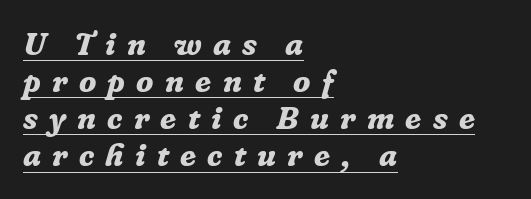
Q: Is the text bold? A: Yes.
Q: Is the text italic (slanted)? A: Yes, it leans right by about 16 degrees.
Q: Is the typeface a serif or a sans-serif typeface? A: Serif.
Q: Is the text underlined? A: Yes.
Q: How is the paragraph aligned? A: Left-aligned.
Q: Is the spacing between letters normal or unusually wide? A: Unusually wide.
Q: Width (condensed, normal, or wide)? A: Normal.
Q: Stroke contrast? A: Low.
Q: x-height? A: Medium.
Q: Monospaced? A: No.
